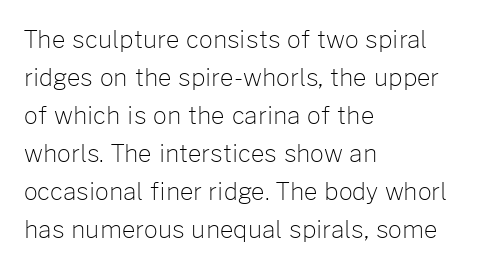
The image shows 24 px text type, upright; set left-aligned, normal line spacing (1.58x), normal letter spacing, not underlined.
